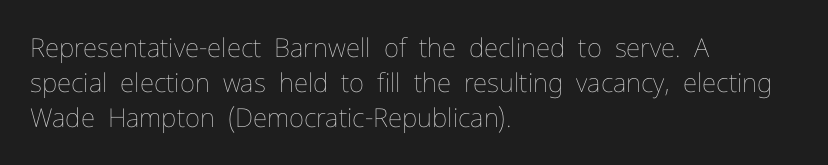
Q: Is the text bold? A: No.
Q: Is the text italic (slanted)? A: No, it is upright.
Q: Is the text underlined? A: No.
Q: How is the paragraph aligned? A: Left-aligned.
Q: Is the spacing between letters normal or unusually wide? A: Normal.
Q: Is the spacing between lines tight, normal or loose? A: Normal.
